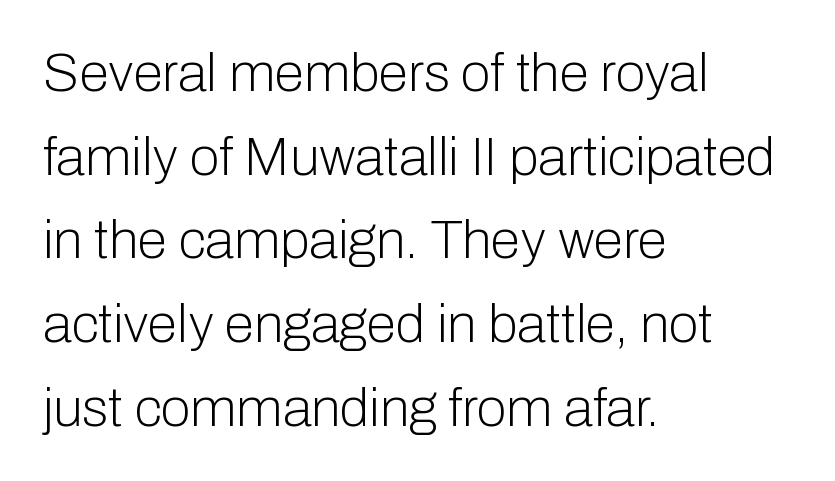
Q: Is the text bold? A: No.
Q: Is the text italic (slanted)? A: No, it is upright.
Q: Is the typeface a serif or a sans-serif typeface? A: Sans-serif.
Q: Is the text underlined? A: No.
Q: How is the paragraph aligned? A: Left-aligned.
Q: Is the spacing between letters normal or unusually wide? A: Normal.
Q: Is the spacing between lines tight, normal or loose? A: Normal.
Q: Width (condensed, normal, or wide)? A: Normal.
Q: Stroke contrast? A: Low.
Q: x-height? A: Medium.
Q: Monospaced? A: No.
